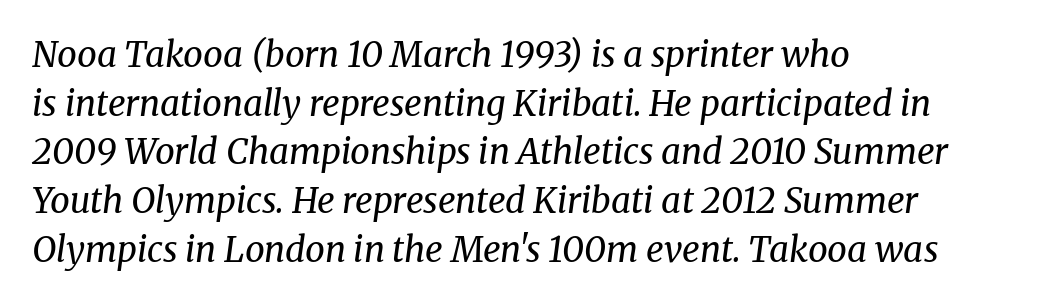
The image shows 35 px regular-weight serif type, italic (leaning right); set left-aligned, normal line spacing (1.39x), normal letter spacing, not underlined; medium stroke contrast and a medium x-height.
